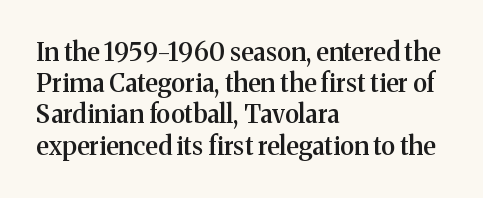
The image shows 25 px text type, upright; set left-aligned, normal line spacing (1.25x), normal letter spacing, not underlined.
